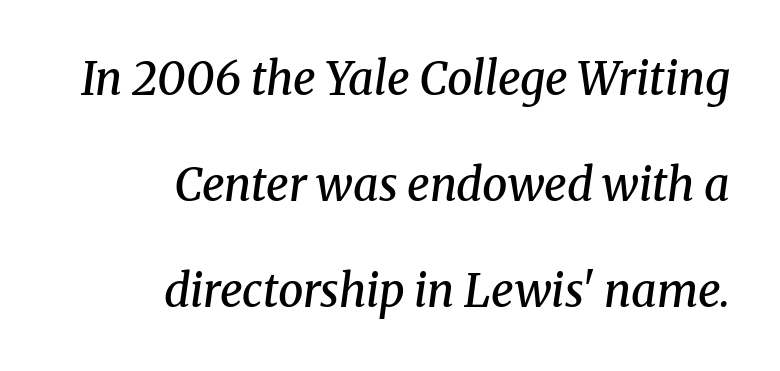
{"serif": "yes", "italic": "yes", "lean": "right", "slant_degrees": 8, "bold": "semi", "weight": "semibold", "width": "normal", "stroke_contrast": "medium", "x_height": "medium", "monospaced": "no", "underline": "no", "align": "right", "line_spacing": "loose", "line_spacing_ratio": 2.36, "letter_spacing": "normal", "letter_spacing_em": 0.0, "glyph_px": 45}
